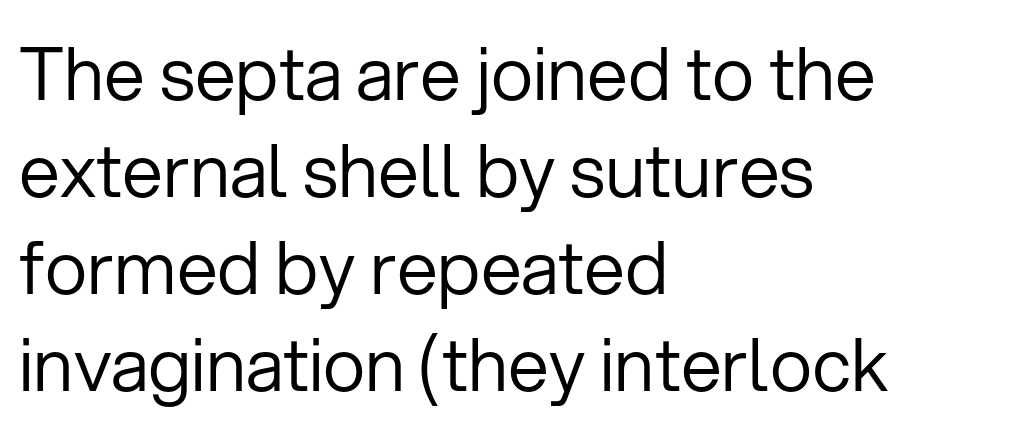
{"serif": "no", "italic": "no", "bold": "no", "weight": "regular", "width": "normal", "stroke_contrast": "low", "x_height": "medium", "monospaced": "no", "underline": "no", "align": "left", "line_spacing": "normal", "line_spacing_ratio": 1.33, "letter_spacing": "normal", "letter_spacing_em": 0.0, "glyph_px": 73}
